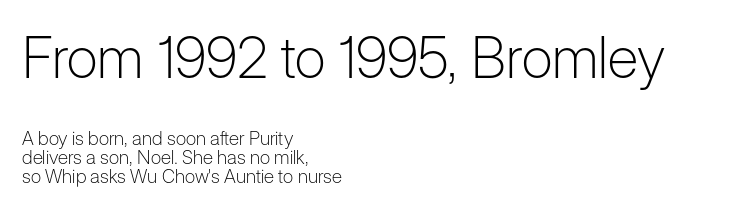
The image shows 57 px light sans-serif type, upright; set left-aligned, tight line spacing (1.02x), normal letter spacing, not underlined; the first (top) block is 3.0x larger; low stroke contrast and a medium x-height.
